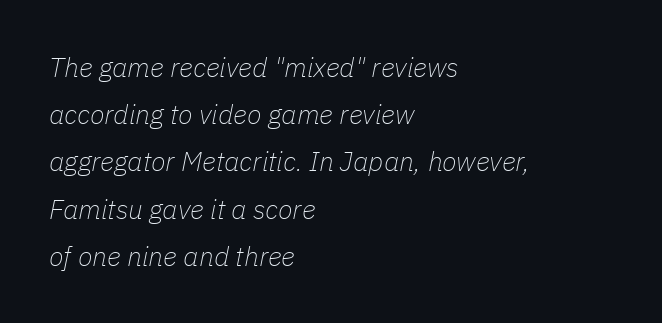
The zone under the glyphs is completely vacant. When letters slant like this, we call the style italic. Weight: regular or lighter. What stands out about the letter spacing? Nothing — it is the standard amount.
